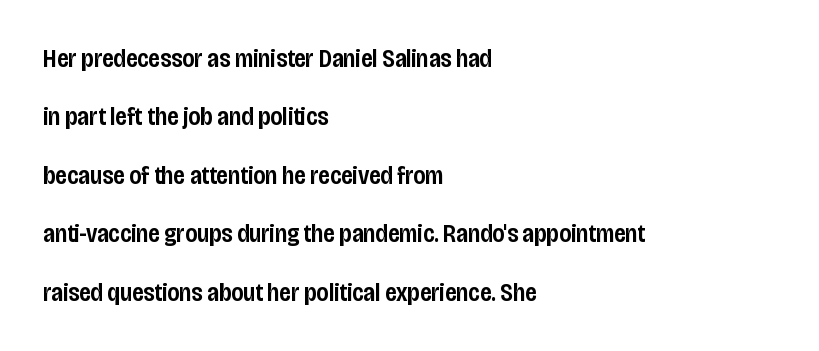
{"italic": "no", "bold": "semi", "underline": "no", "align": "left", "line_spacing": "loose", "line_spacing_ratio": 2.34, "letter_spacing": "normal", "letter_spacing_em": 0.0, "glyph_px": 25}
